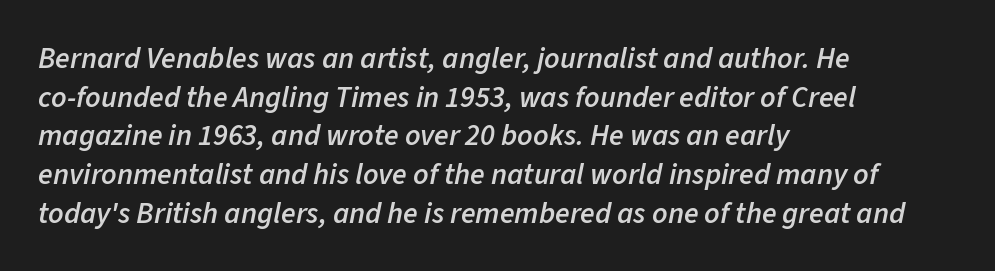
The image shows 30 px semibold type, italic (leaning right); set left-aligned, normal line spacing (1.29x), normal letter spacing, not underlined; low stroke contrast and a medium x-height.
